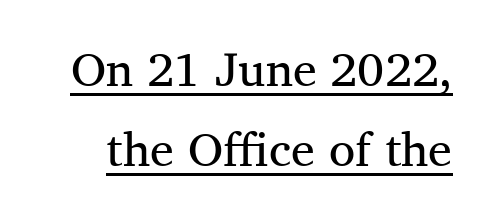
Looks like regular typesetting: each glyph gets only the width it needs. Tracking here is standard; glyphs follow each other at the usual distance. Ink coverage per letter is moderate at most. Every word sits above its own underline.
